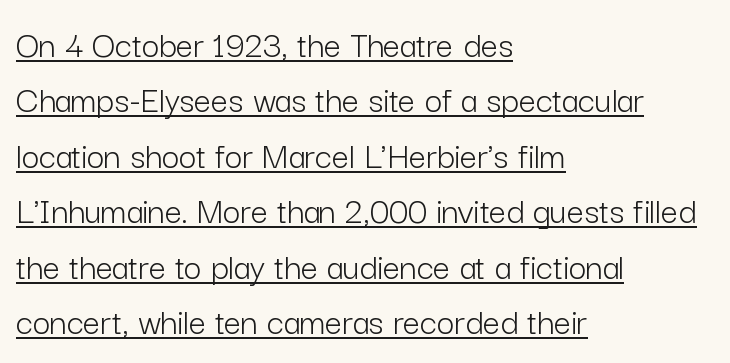
{"serif": "no", "italic": "no", "bold": "no", "weight": "light", "width": "normal", "stroke_contrast": "low", "x_height": "medium", "monospaced": "no", "underline": "yes", "align": "left", "line_spacing": "normal", "line_spacing_ratio": 1.46, "letter_spacing": "normal", "letter_spacing_em": 0.0, "glyph_px": 38}
